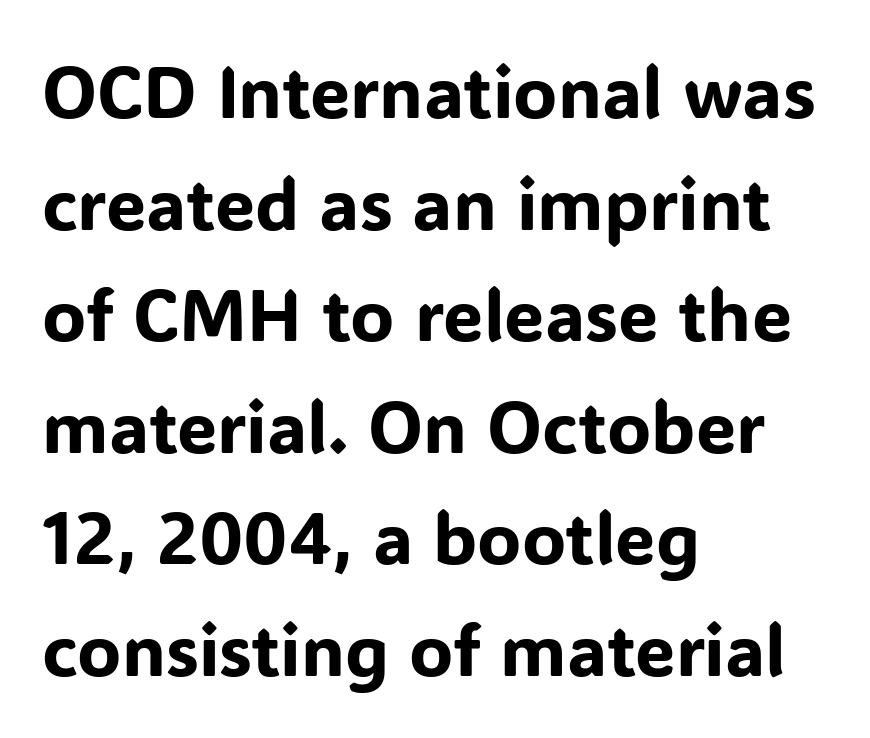
The image shows 72 px sans-serif type, upright; set left-aligned, normal line spacing (1.55x), normal letter spacing, not underlined; low stroke contrast and a medium x-height.
